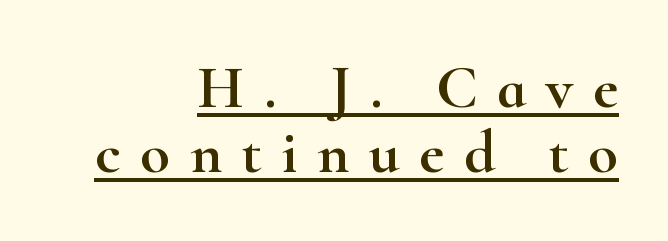
The image shows 61 px wide serif type, upright; set right-aligned, tight line spacing (1.07x), unusually wide letter spacing (+0.32 em), underlined; high stroke contrast and a small x-height.
